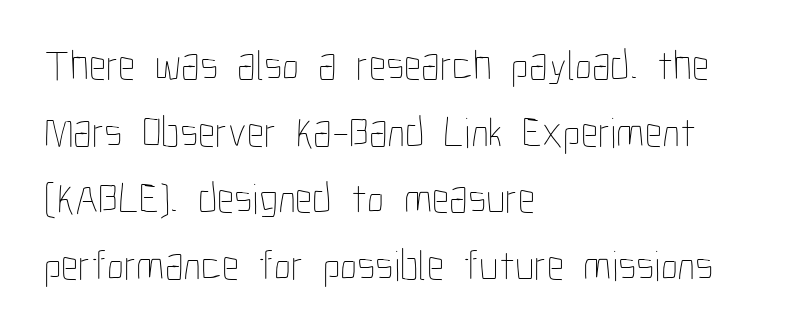
Q: Is the text bold? A: No.
Q: Is the text italic (slanted)? A: No, it is upright.
Q: Is the text underlined? A: No.
Q: How is the paragraph aligned? A: Left-aligned.
Q: Is the spacing between letters normal or unusually wide? A: Normal.
Q: Is the spacing between lines tight, normal or loose? A: Normal.
Q: Width (condensed, normal, or wide)? A: Condensed.
Q: Stroke contrast? A: Low.
Q: x-height? A: Medium.
Q: Monospaced? A: No.
